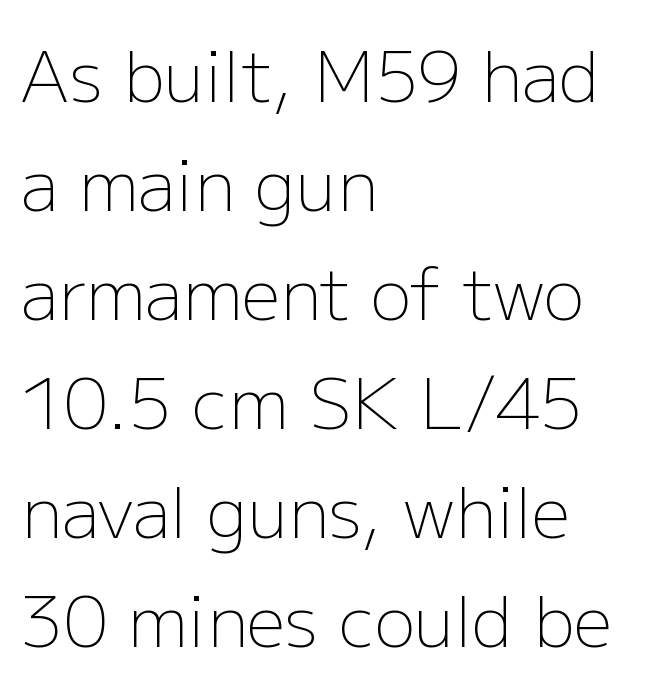
{"serif": "no", "italic": "no", "bold": "no", "weight": "light", "width": "normal", "stroke_contrast": "low", "x_height": "medium", "monospaced": "no", "underline": "no", "align": "left", "line_spacing": "normal", "line_spacing_ratio": 1.58, "letter_spacing": "normal", "letter_spacing_em": 0.0, "glyph_px": 69}
